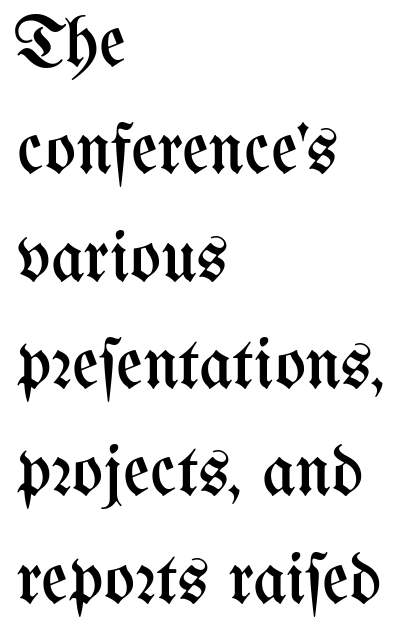
Varying glyph widths throughout — classic text-font behaviour. The passage is arranged the way most books set body copy — flush left. Reading down the column, the eye jumps a familiar distance to each next line. You can tell it's not italic because the verticals are truly vertical.
